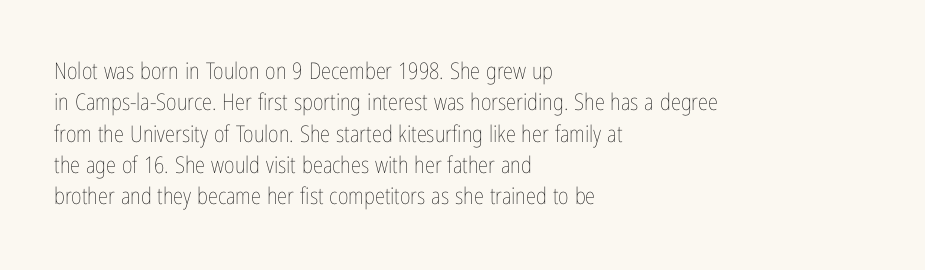
Q: Is the text bold? A: No.
Q: Is the text italic (slanted)? A: No, it is upright.
Q: Is the text underlined? A: No.
Q: How is the paragraph aligned? A: Left-aligned.
Q: Is the spacing between letters normal or unusually wide? A: Normal.
Q: Is the spacing between lines tight, normal or loose? A: Normal.
